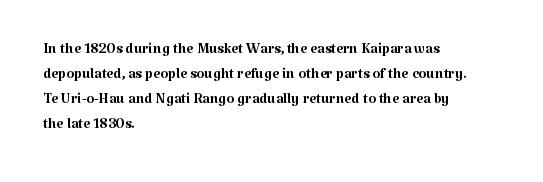
Underline: absent. These glyphs show unthickened strokes, regular width or finer. The leading is moderate, giving the passage an even texture. Upright lettering throughout.
